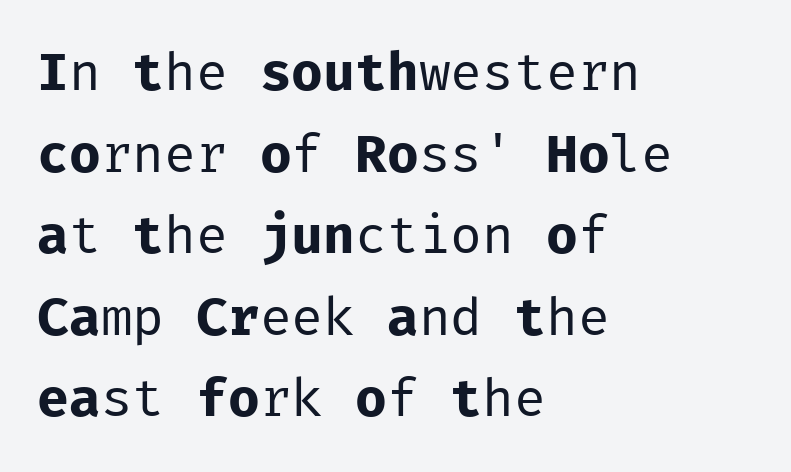
{"serif": "no", "italic": "no", "bold": "no", "weight": "regular", "width": "normal", "stroke_contrast": "low", "x_height": "medium", "monospaced": "yes", "underline": "no", "align": "left", "line_spacing": "normal", "line_spacing_ratio": 1.54, "letter_spacing": "normal", "letter_spacing_em": 0.0, "glyph_px": 53}
